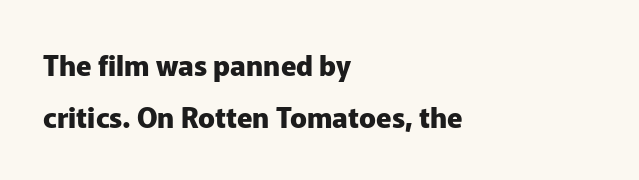
{"serif": "no", "italic": "no", "bold": "yes", "weight": "heavy", "width": "normal", "stroke_contrast": "low", "x_height": "medium", "monospaced": "no", "underline": "no", "align": "left", "line_spacing_ratio": 1.85, "letter_spacing": "normal", "letter_spacing_em": 0.0, "glyph_px": 28}
